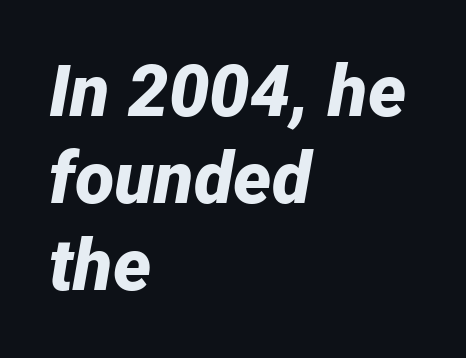
{"italic": "yes", "lean": "right", "slant_degrees": 12, "bold": "yes", "weight": "bold", "width": "normal", "stroke_contrast": "low", "x_height": "medium", "monospaced": "no", "underline": "no", "align": "left", "line_spacing_ratio": 1.21, "letter_spacing": "normal", "letter_spacing_em": 0.0, "glyph_px": 72}
